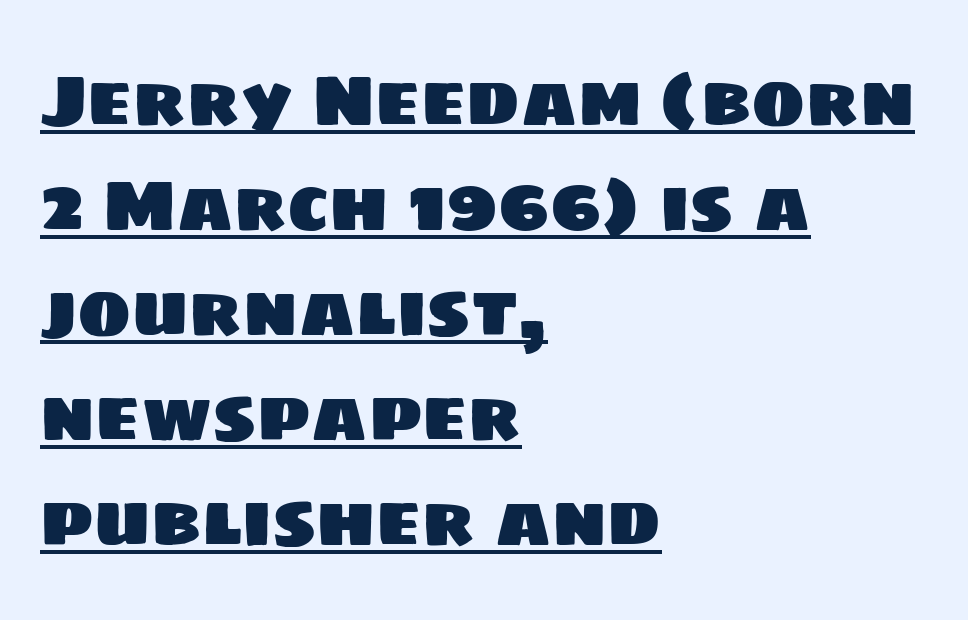
Proportional: the letters do not fall into vertical columns. Typeset ragged right — the left edge is the straight one. The words here are underlined. The letters carry no serifs — their stems end cleanly without finishing strokes. The block of text has a typical density, with ordinary space between rows.
